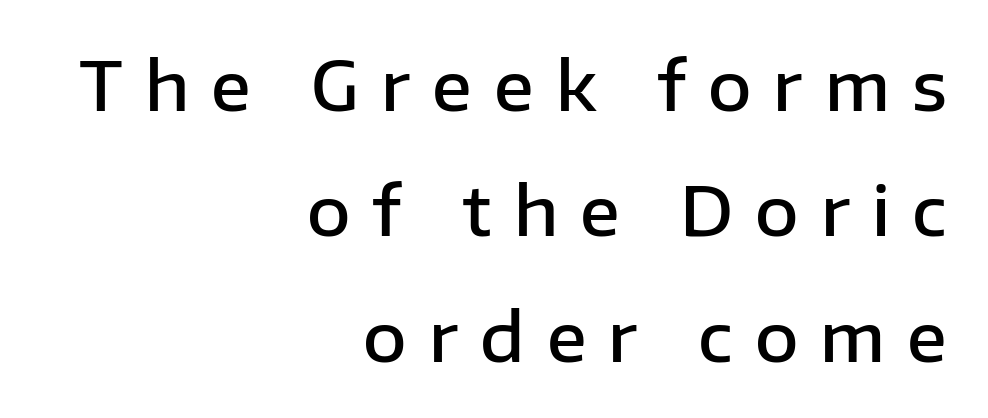
Q: Is the text bold? A: Semi-bold.
Q: Is the text italic (slanted)? A: No, it is upright.
Q: Is the typeface a serif or a sans-serif typeface? A: Sans-serif.
Q: Is the text underlined? A: No.
Q: How is the paragraph aligned? A: Right-aligned.
Q: Is the spacing between letters normal or unusually wide? A: Unusually wide.
Q: Width (condensed, normal, or wide)? A: Normal.
Q: Stroke contrast? A: Low.
Q: x-height? A: Medium.
Q: Monospaced? A: No.
